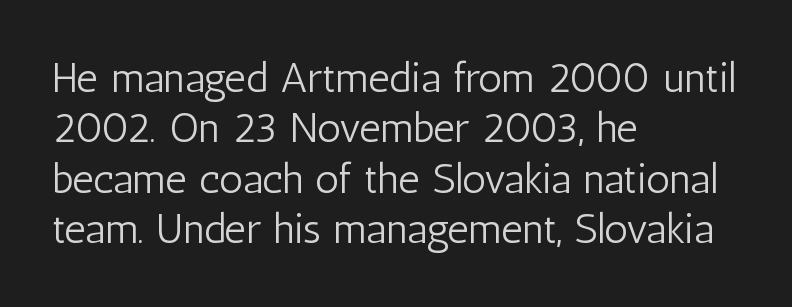
{"serif": "no", "italic": "no", "bold": "no", "weight": "light", "width": "condensed", "stroke_contrast": "low", "x_height": "medium", "monospaced": "no", "underline": "no", "align": "left", "line_spacing_ratio": 1.2, "letter_spacing": "normal", "letter_spacing_em": 0.0, "glyph_px": 42}
